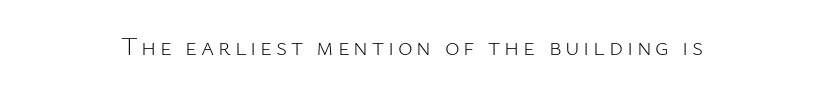
Q: Is the text bold? A: No.
Q: Is the text italic (slanted)? A: No, it is upright.
Q: Is the text underlined? A: No.
